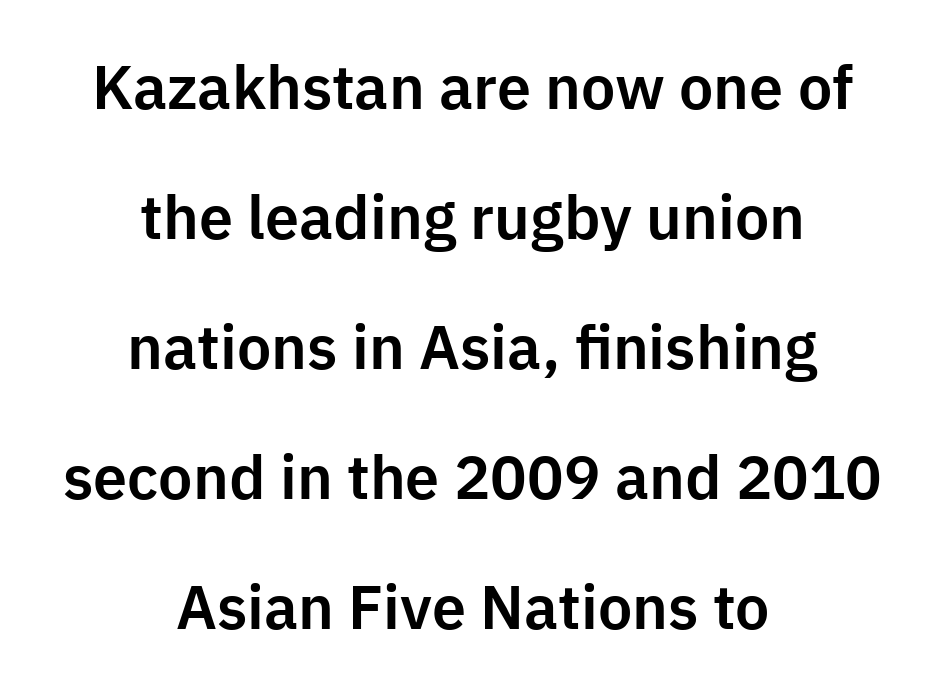
The image shows 61 px sans-serif type, upright; set centered, loose line spacing (2.13x), normal letter spacing, not underlined; low stroke contrast and a medium x-height.
